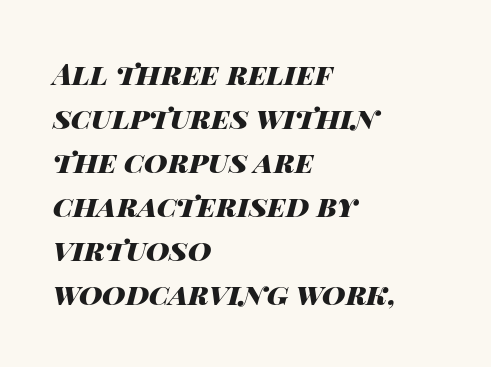
{"italic": "yes", "lean": "right", "slant_degrees": 14, "bold": "yes", "weight": "heavy", "width": "wide", "stroke_contrast": "high", "x_height": "large", "monospaced": "no", "underline": "no", "align": "left", "line_spacing": "normal", "line_spacing_ratio": 1.52, "letter_spacing": "normal", "letter_spacing_em": 0.0, "glyph_px": 29}
